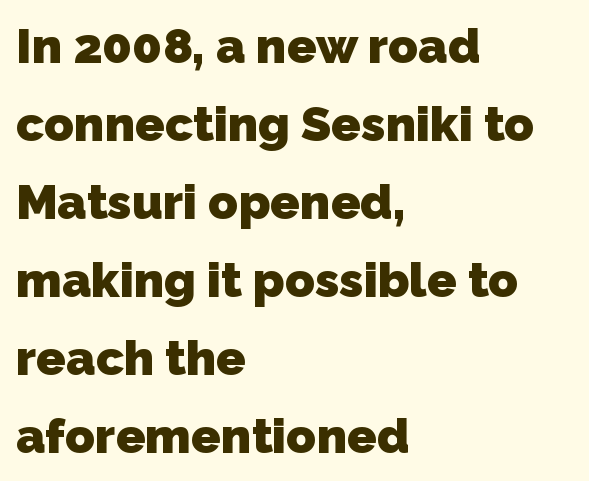
{"serif": "no", "bold": "yes", "weight": "heavy", "width": "normal", "stroke_contrast": "low", "x_height": "medium", "monospaced": "no", "underline": "no", "align": "left", "line_spacing": "normal", "line_spacing_ratio": 1.59, "letter_spacing": "normal", "letter_spacing_em": 0.0, "glyph_px": 49}
